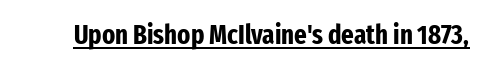
Q: Is the text bold? A: Yes.
Q: Is the text italic (slanted)? A: No, it is upright.
Q: Is the text underlined? A: Yes.
Q: Is the spacing between letters normal or unusually wide? A: Normal.
